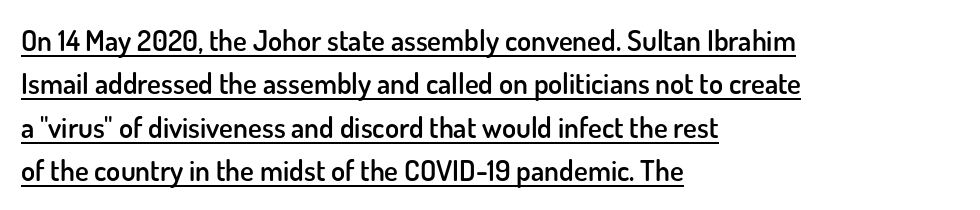
The image shows 29 px semibold sans-serif type, upright; set left-aligned, normal line spacing (1.5x), normal letter spacing, underlined; low stroke contrast and a small x-height.
